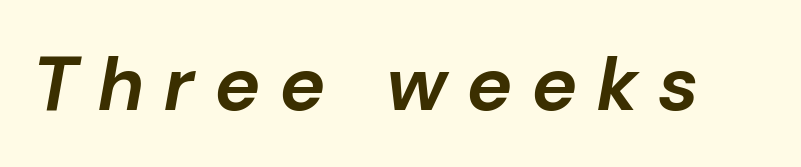
Q: Is the text bold? A: Yes.
Q: Is the text italic (slanted)? A: Yes, it leans right by about 10 degrees.
Q: Is the text underlined? A: No.
Q: Is the spacing between letters normal or unusually wide? A: Unusually wide.
Q: Width (condensed, normal, or wide)? A: Normal.
Q: Stroke contrast? A: Low.
Q: x-height? A: Medium.
Q: Monospaced? A: No.
